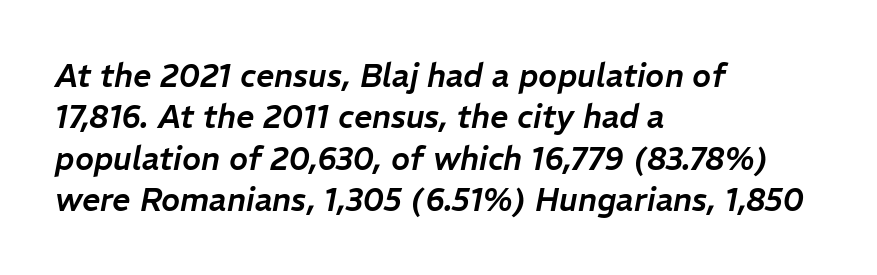
Horizontal bands of white between lines are of average thickness. Compared with typical body copy, the letter spacing here is the same. Caption: multi-line text, flush left, ragged right. Would a proofreader flag this as italicized? Yes.
